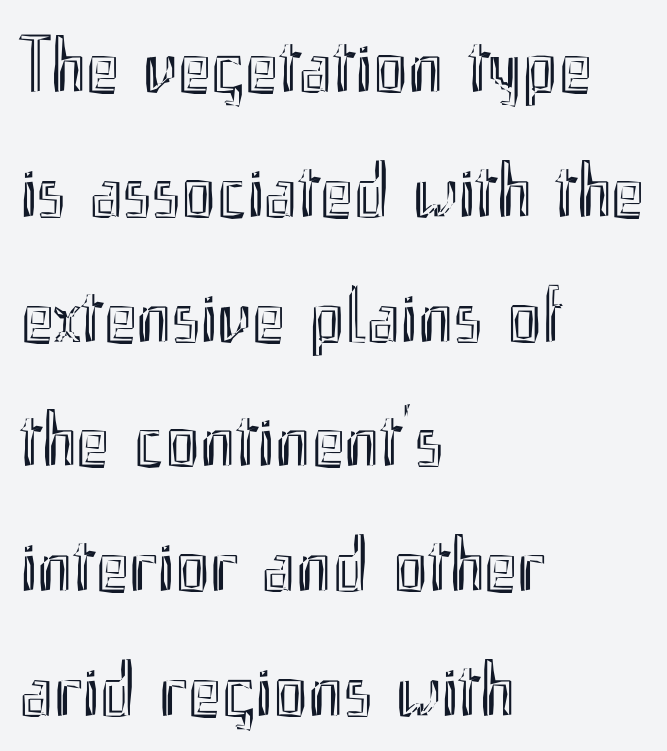
A typesetter would call this proportional, since set widths differ per character. In terms of letterspacing, this is plain default setting. The specimen omits any rule beneath the text block's lines. These lines are set flush left with a ragged right edge. The typography opts for an upright posture over an oblique one. A normal amount of white space separates one row of letters from the next.
